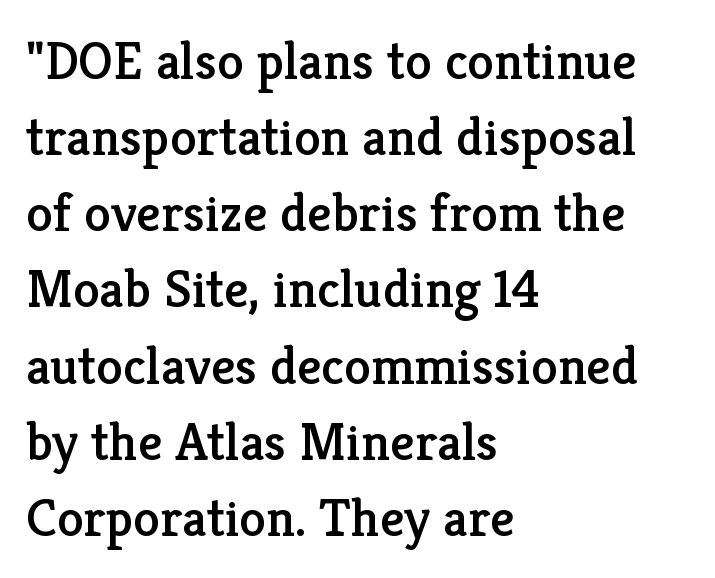
The passage shown is typed in a proportional face where columns would drift. Quick note: interline space is typical. The text was rendered using a seriffed face with decorative stroke endings. Visually the block forms a straight wall on the left and a jagged coastline on the right.
